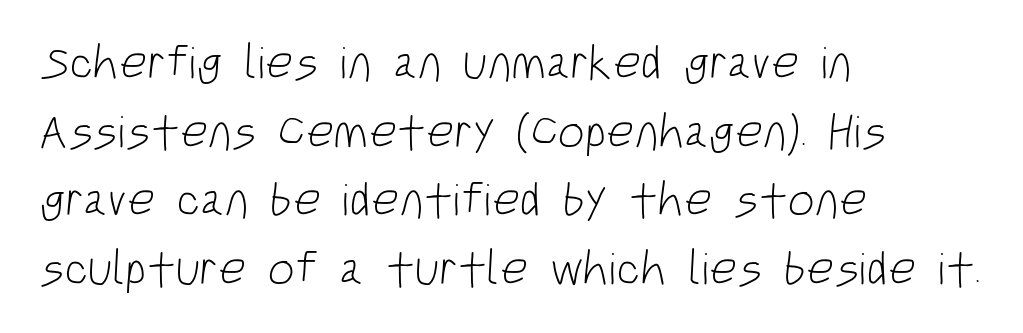
Q: Is the text bold? A: No.
Q: Is the typeface a serif or a sans-serif typeface? A: Sans-serif.
Q: Is the text underlined? A: No.
Q: How is the paragraph aligned? A: Left-aligned.
Q: Is the spacing between letters normal or unusually wide? A: Normal.
Q: Is the spacing between lines tight, normal or loose? A: Normal.
Q: Width (condensed, normal, or wide)? A: Condensed.
Q: Stroke contrast? A: Low.
Q: x-height? A: Large.
Q: Monospaced? A: No.
